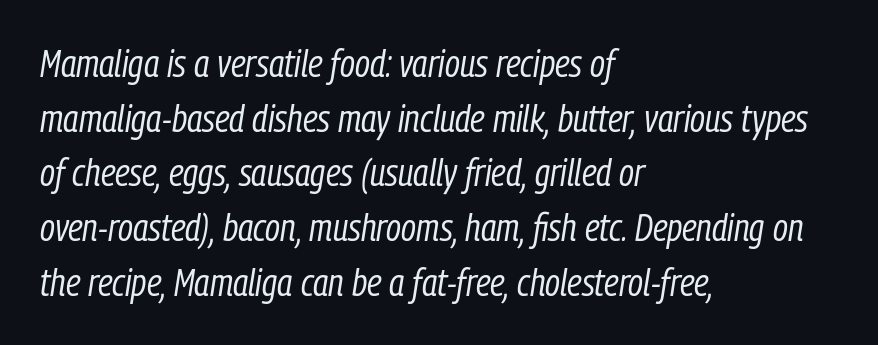
{"italic": "yes", "lean": "right", "slant_degrees": 9, "bold": "no", "weight": "regular", "width": "condensed", "stroke_contrast": "low", "x_height": "medium", "monospaced": "no", "underline": "no", "align": "left", "line_spacing": "normal", "line_spacing_ratio": 1.44, "letter_spacing": "normal", "letter_spacing_em": 0.0, "glyph_px": 38}
